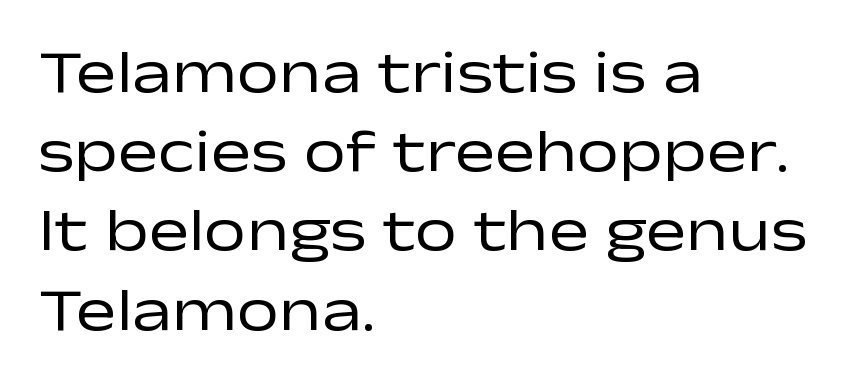
Every stem runs plumb, perpendicular to the baseline. Character widths vary here, with narrow letters taking less room than wide ones. You can tell from the bare stems that sans-serif type was used. Letters rest on an invisible, unmarked baseline. The letterforms sit at book weight or below. Does extra space separate the letters? No, they use regular spacing.
